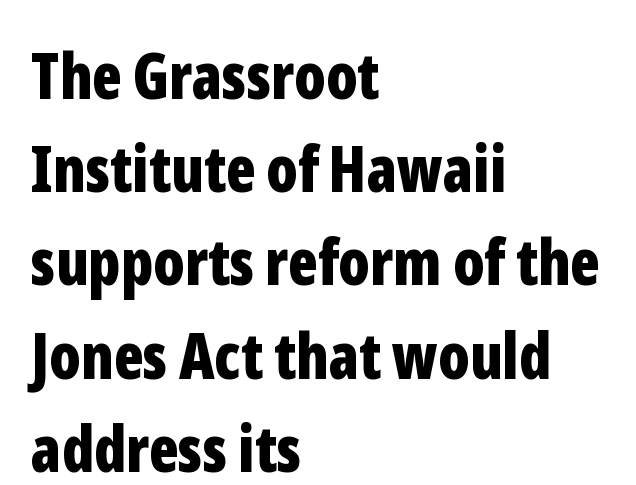
The image shows 63 px bold, condensed sans-serif type, upright; set left-aligned, normal line spacing (1.48x), normal letter spacing, not underlined; low stroke contrast and a medium x-height.
